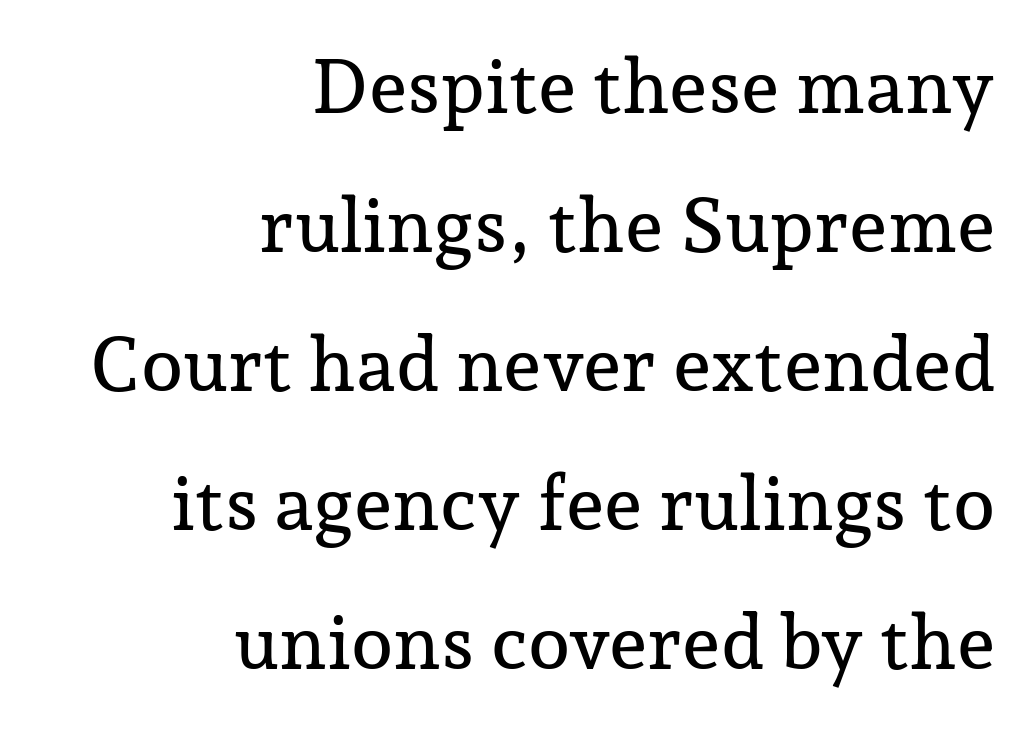
{"serif": "yes", "italic": "no", "width": "normal", "stroke_contrast": "low", "x_height": "medium", "monospaced": "no", "underline": "no", "align": "right", "line_spacing_ratio": 1.83, "letter_spacing": "normal", "letter_spacing_em": 0.0, "glyph_px": 76}
